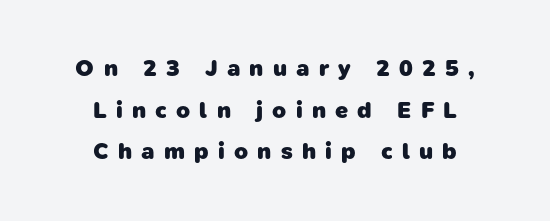
{"bold": "yes", "underline": "no", "align": "center", "line_spacing_ratio": 1.81, "letter_spacing": "wide", "letter_spacing_em": 0.4, "glyph_px": 23}
